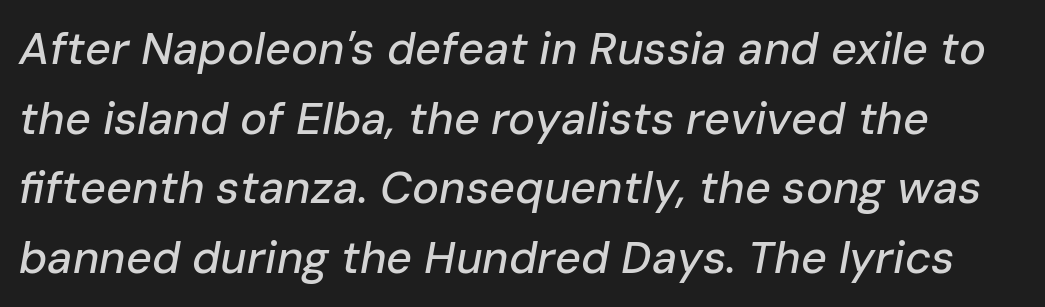
Spacing verdict: proportional, widths tailored to each character. Students, note that the glyphs here touch the page at normal intervals. Descenders hang freely into open space. What's the leading like? Ordinary, nothing unusual. Italic: yes, the glyphs are oblique.
